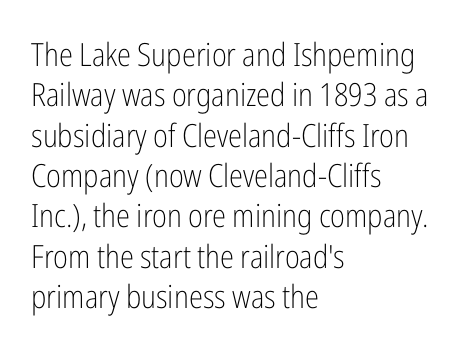
{"serif": "no", "italic": "no", "bold": "no", "weight": "light", "width": "condensed", "stroke_contrast": "low", "x_height": "medium", "monospaced": "no", "underline": "no", "align": "left", "line_spacing": "normal", "line_spacing_ratio": 1.26, "letter_spacing": "normal", "letter_spacing_em": 0.0, "glyph_px": 32}
